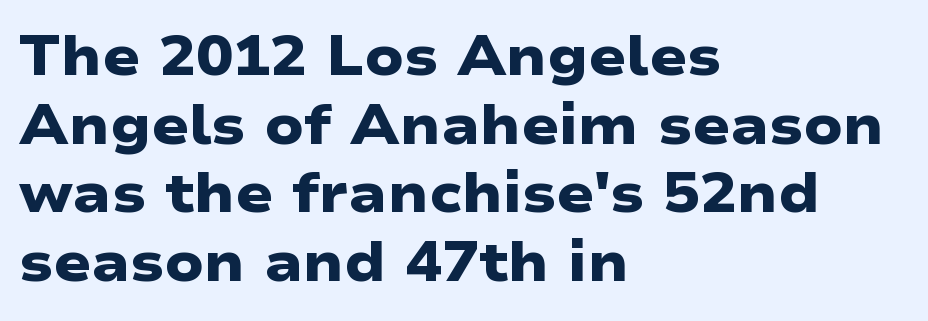
Q: Is the text bold? A: Yes.
Q: Is the typeface a serif or a sans-serif typeface? A: Sans-serif.
Q: Is the text underlined? A: No.
Q: How is the paragraph aligned? A: Left-aligned.
Q: Is the spacing between letters normal or unusually wide? A: Normal.
Q: Is the spacing between lines tight, normal or loose? A: Normal.
Q: Width (condensed, normal, or wide)? A: Wide.
Q: Stroke contrast? A: Low.
Q: x-height? A: Medium.
Q: Monospaced? A: No.
